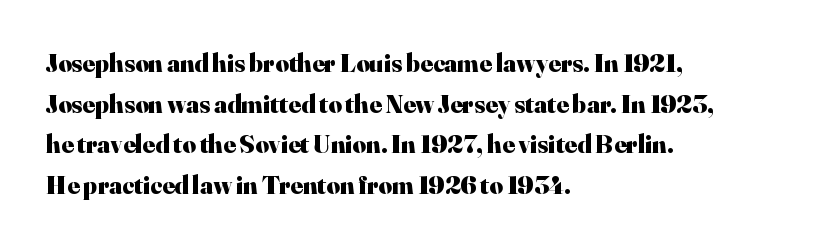
Q: Is the text bold? A: Yes.
Q: Is the text italic (slanted)? A: No, it is upright.
Q: Is the text underlined? A: No.
Q: How is the paragraph aligned? A: Left-aligned.
Q: Is the spacing between letters normal or unusually wide? A: Normal.
Q: Is the spacing between lines tight, normal or loose? A: Normal.
